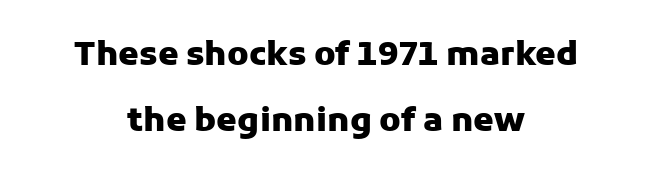
{"serif": "no", "italic": "no", "bold": "yes", "weight": "heavy", "width": "normal", "stroke_contrast": "low", "x_height": "medium", "monospaced": "no", "underline": "no", "align": "center", "line_spacing": "loose", "line_spacing_ratio": 2.0, "letter_spacing": "normal", "letter_spacing_em": 0.0, "glyph_px": 33}
